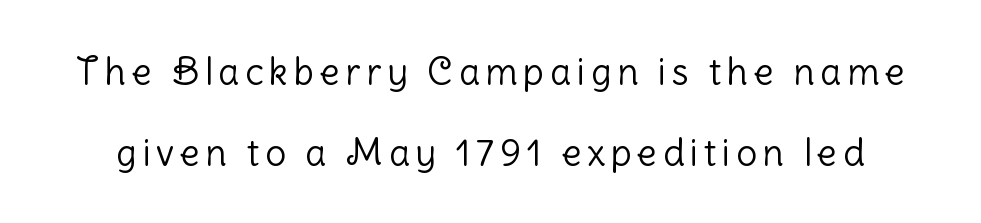
{"serif": "no", "italic": "no", "bold": "no", "weight": "light", "width": "normal", "stroke_contrast": "low", "x_height": "medium", "monospaced": "no", "underline": "no", "line_spacing": "loose", "line_spacing_ratio": 2.2, "glyph_px": 37}
